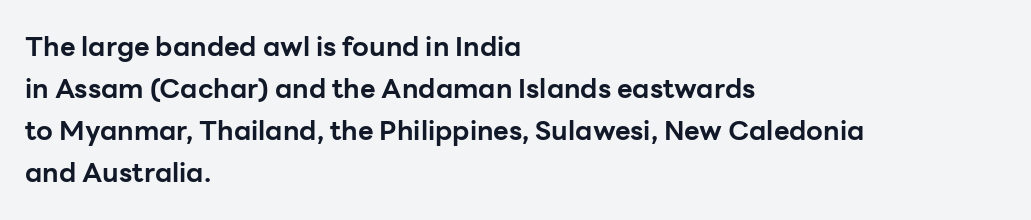
The image shows 27 px bold type, upright; set left-aligned, normal line spacing (1.56x), normal letter spacing, not underlined.
